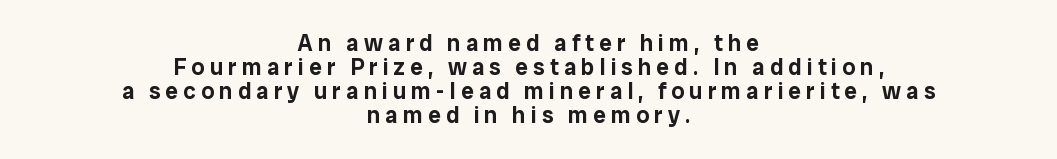
The image shows 23 px text type, upright; set centered, tight line spacing (1.04x), unusually wide letter spacing (+0.22 em), not underlined.
